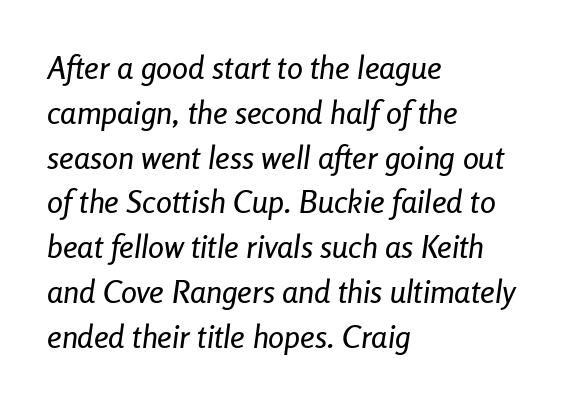
{"italic": "yes", "lean": "right", "slant_degrees": 8, "width": "condensed", "stroke_contrast": "low", "x_height": "medium", "monospaced": "no", "underline": "no", "align": "left", "line_spacing": "normal", "line_spacing_ratio": 1.4, "letter_spacing": "normal", "letter_spacing_em": 0.0, "glyph_px": 32}
